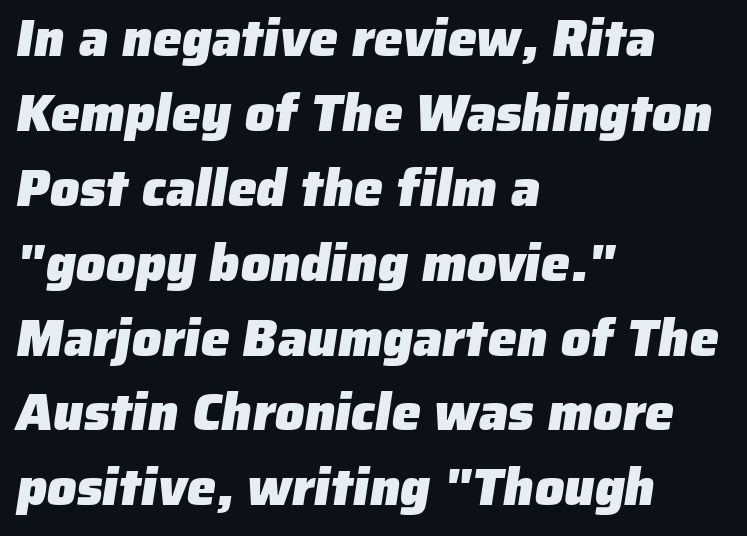
{"serif": "no", "bold": "yes", "weight": "heavy", "width": "normal", "stroke_contrast": "low", "x_height": "medium", "monospaced": "no", "underline": "no", "align": "left", "line_spacing": "normal", "line_spacing_ratio": 1.44, "letter_spacing": "normal", "letter_spacing_em": 0.0, "glyph_px": 52}
